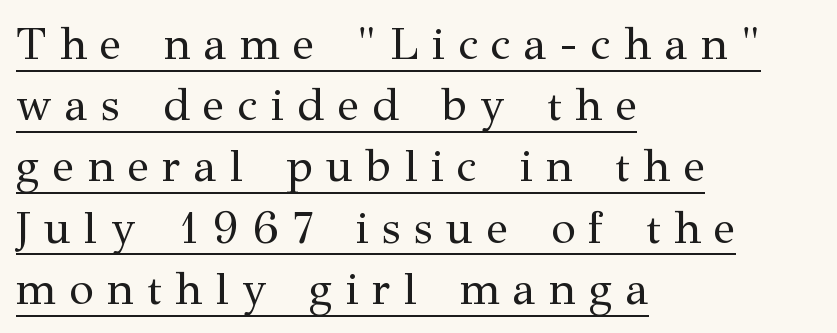
Q: Is the text bold? A: No.
Q: Is the text italic (slanted)? A: No, it is upright.
Q: Is the typeface a serif or a sans-serif typeface? A: Serif.
Q: Is the text underlined? A: Yes.
Q: How is the paragraph aligned? A: Left-aligned.
Q: Is the spacing between letters normal or unusually wide? A: Unusually wide.
Q: Is the spacing between lines tight, normal or loose? A: Normal.
Q: Width (condensed, normal, or wide)? A: Normal.
Q: Stroke contrast? A: Medium.
Q: x-height? A: Medium.
Q: Monospaced? A: No.
